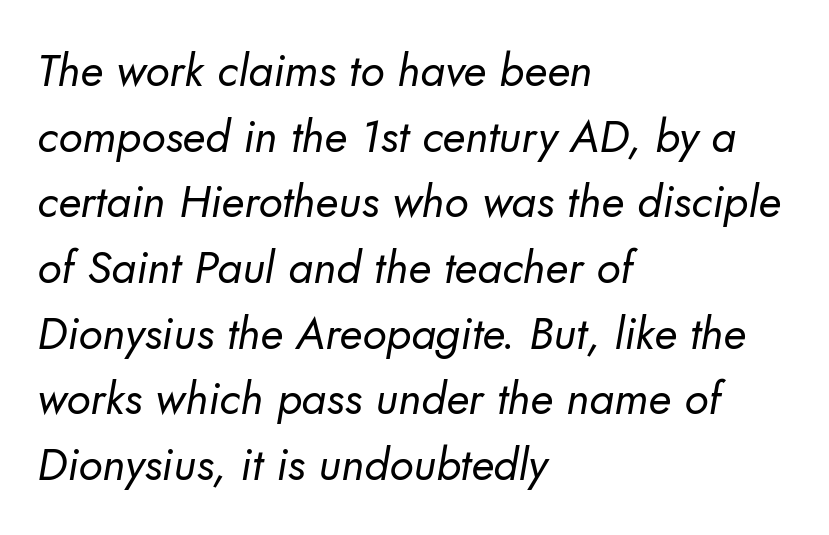
Q: Is the text bold? A: No.
Q: Is the typeface a serif or a sans-serif typeface? A: Sans-serif.
Q: Is the text underlined? A: No.
Q: How is the paragraph aligned? A: Left-aligned.
Q: Is the spacing between letters normal or unusually wide? A: Normal.
Q: Is the spacing between lines tight, normal or loose? A: Normal.
Q: Width (condensed, normal, or wide)? A: Normal.
Q: Stroke contrast? A: Low.
Q: x-height? A: Small.
Q: Monospaced? A: No.
